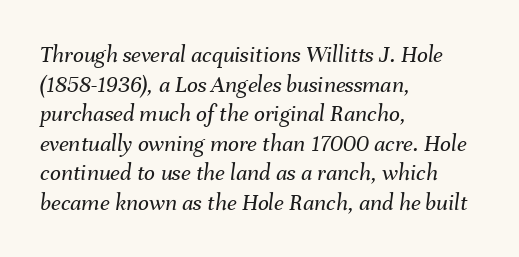
Descenders hang freely into open space. No extra tracking has been applied to these lines. The weight would be labelled regular, book, light, or lighter still. Typeset ragged right — the left edge is the straight one.
